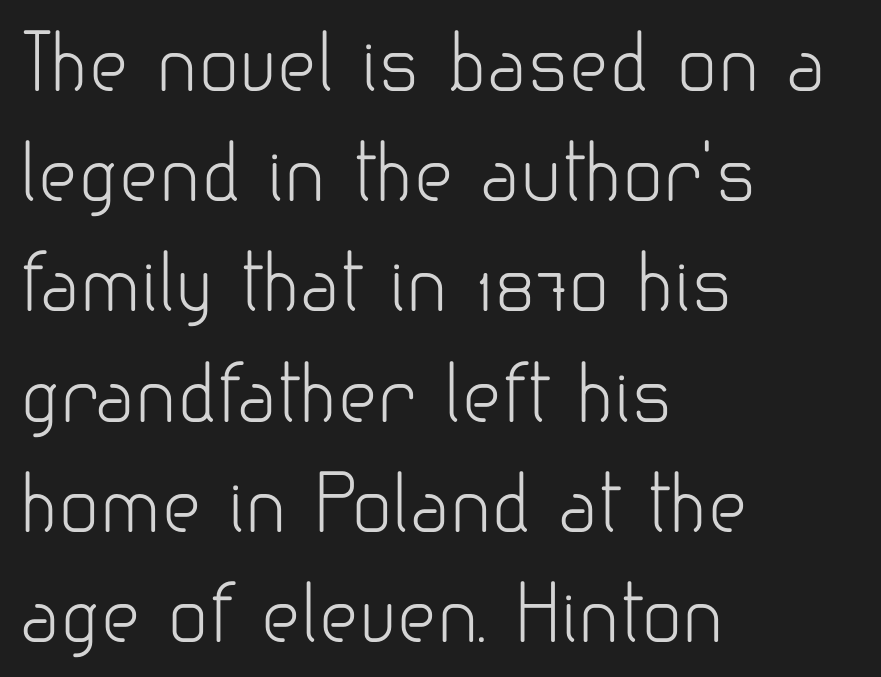
{"serif": "no", "italic": "no", "bold": "no", "weight": "light", "width": "normal", "stroke_contrast": "low", "x_height": "small", "monospaced": "no", "underline": "no", "align": "left", "line_spacing": "normal", "line_spacing_ratio": 1.45, "letter_spacing": "normal", "letter_spacing_em": 0.0, "glyph_px": 76}
